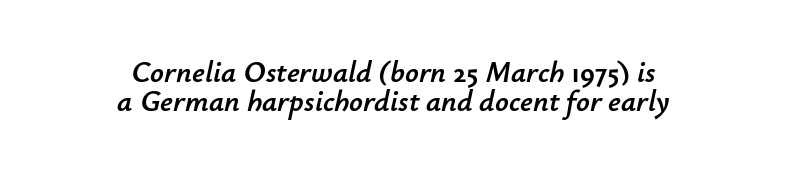
Q: Is the text italic (slanted)? A: Yes, it leans right by about 12 degrees.
Q: Is the text underlined? A: No.
Q: How is the paragraph aligned? A: Centered.
Q: Is the spacing between letters normal or unusually wide? A: Normal.
Q: Is the spacing between lines tight, normal or loose? A: Tight.
Q: Width (condensed, normal, or wide)? A: Normal.
Q: Stroke contrast? A: Low.
Q: x-height? A: Small.
Q: Monospaced? A: No.
